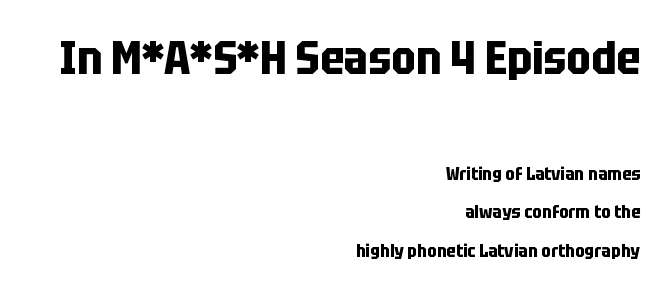
Q: Is the text bold? A: Yes.
Q: Is the text italic (slanted)? A: No, it is upright.
Q: Is the typeface a serif or a sans-serif typeface? A: Sans-serif.
Q: Is the text underlined? A: No.
Q: How is the paragraph aligned? A: Right-aligned.
Q: Is the spacing between letters normal or unusually wide? A: Normal.
Q: Is the spacing between lines tight, normal or loose? A: Loose.
Q: Which block of text is set in a larger size, the first (top) or the second (bottom)? A: The first (top) one.
Q: Width (condensed, normal, or wide)? A: Condensed.
Q: Stroke contrast? A: Low.
Q: x-height? A: Large.
Q: Monospaced? A: No.
